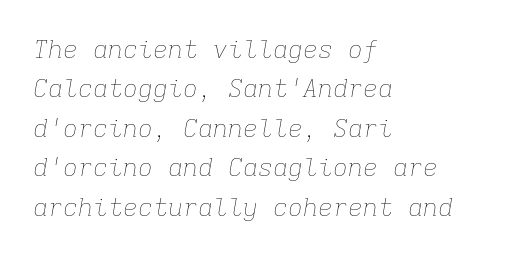
The passage shown is not bold in any degree. Between one letter and the next there's only the usual sliver of space. One-word summary of the alignment: left. These lines sit exactly where default settings would place them. Underlining? Definitely not there.
